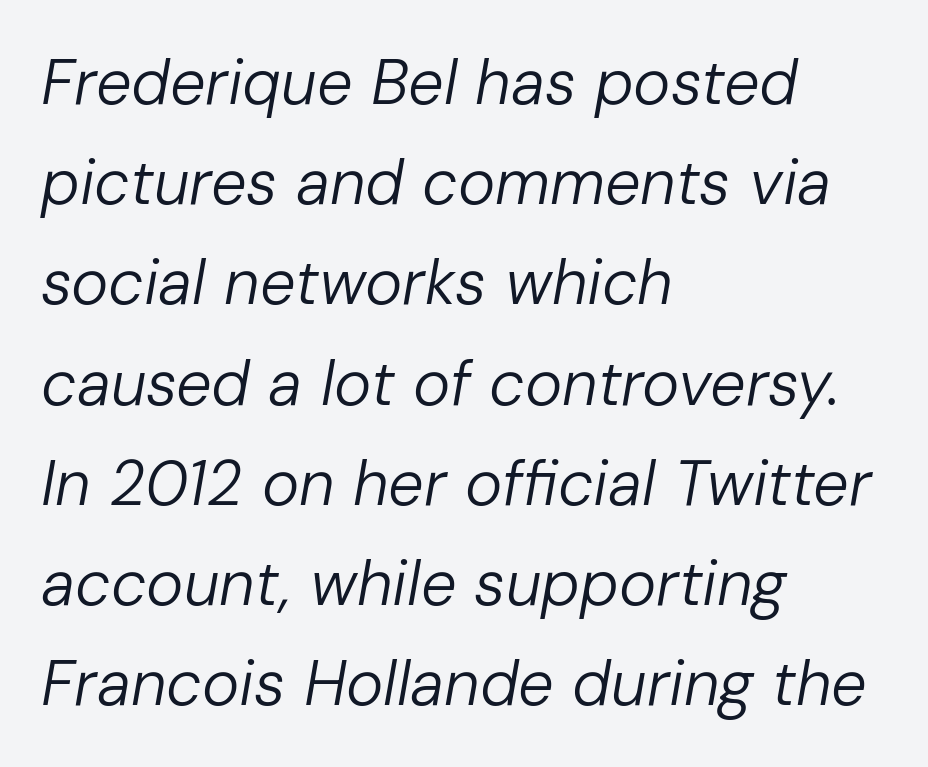
The image shows 63 px regular-weight type, italic (leaning right); set left-aligned, normal line spacing (1.59x), normal letter spacing, not underlined; low stroke contrast and a medium x-height.
